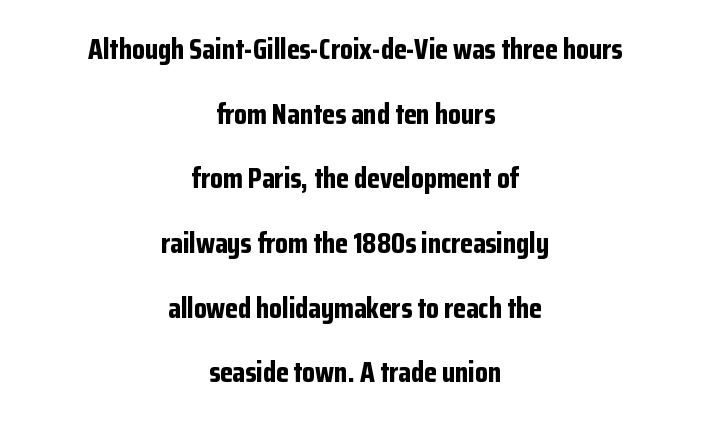
The image shows 29 px bold, condensed sans-serif type, upright; set centered, loose line spacing (2.23x), normal letter spacing, not underlined; low stroke contrast and a medium x-height.
